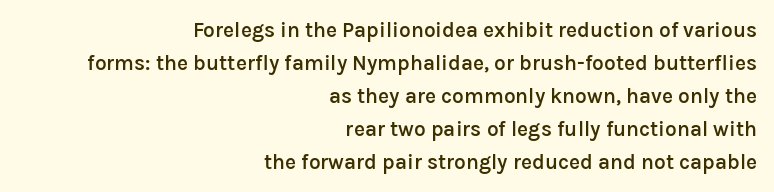
{"italic": "no", "bold": "semi", "underline": "no", "align": "right", "line_spacing": "normal", "line_spacing_ratio": 1.57, "letter_spacing": "normal", "letter_spacing_em": 0.0, "glyph_px": 21}
